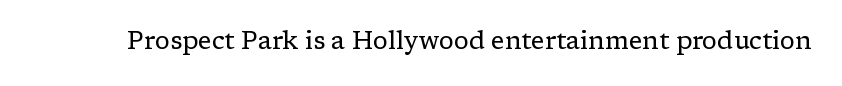
Q: Is the text bold? A: No.
Q: Is the text italic (slanted)? A: No, it is upright.
Q: Is the text underlined? A: No.
Q: Is the spacing between letters normal or unusually wide? A: Normal.
